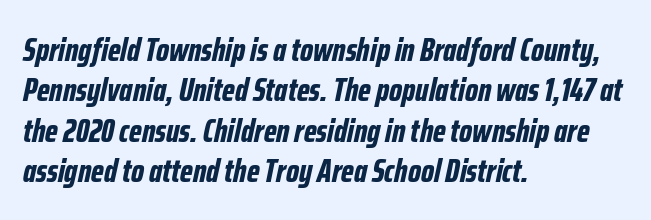
Horizontally, the lines are justified to the leading edge only. The passage shown is not underscored anywhere. These lines were composed using italics. A typesetter would call this proportional, since set widths differ per character. Compared with an ordinary text face, these strokes are far heavier — a full bold. Glyph-to-glyph distance matches everyday printed text.
